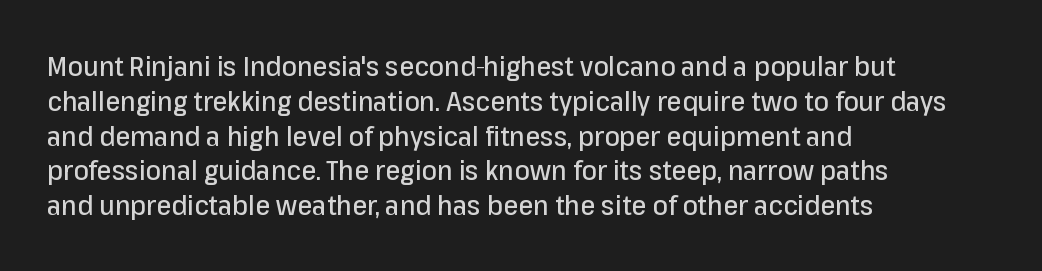
Students, observe: this is what conventionally led text looks like. This sample uses plain, unmodified letter spacing. Nobody drew a line under any word here. The typesetter chose a ragged-right arrangement here. Style check: upright.
